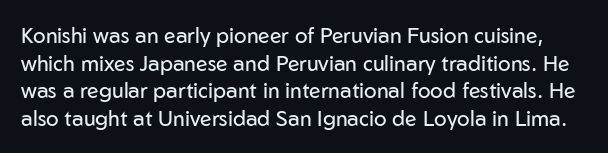
Q: Is the text bold? A: No.
Q: Is the text italic (slanted)? A: No, it is upright.
Q: Is the text underlined? A: No.
Q: Is the spacing between letters normal or unusually wide? A: Normal.
Q: Is the spacing between lines tight, normal or loose? A: Normal.
